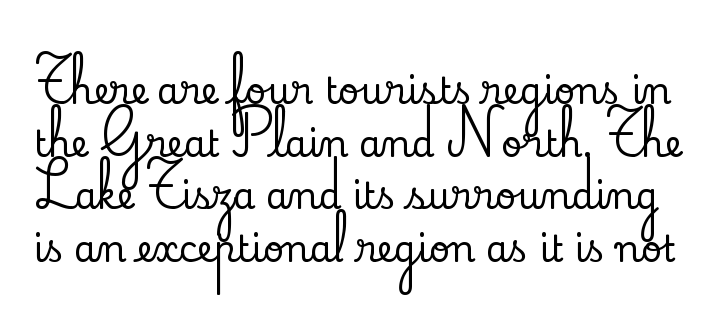
{"serif": "yes", "italic": "no", "width": "normal", "stroke_contrast": "low", "x_height": "small", "monospaced": "no", "underline": "no", "line_spacing": "normal", "line_spacing_ratio": 1.46, "letter_spacing": "normal", "letter_spacing_em": 0.0, "glyph_px": 36}
